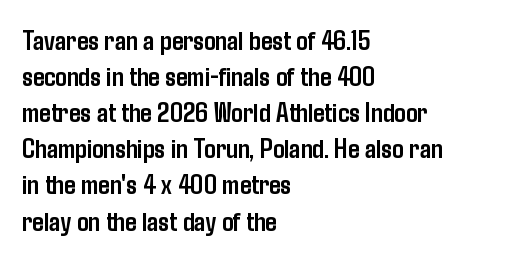
The image shows 28 px semibold, condensed sans-serif type, upright; set left-aligned, normal line spacing (1.29x), normal letter spacing, not underlined; low stroke contrast and a medium x-height.
